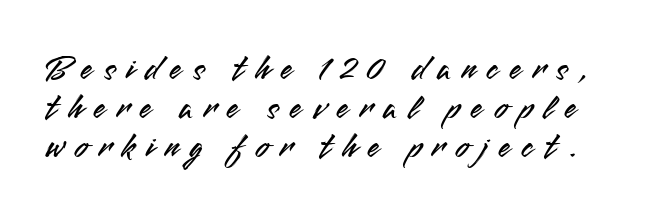
{"serif": "no", "width": "normal", "stroke_contrast": "medium", "x_height": "small", "monospaced": "no", "underline": "no", "line_spacing": "tight", "line_spacing_ratio": 1.12, "letter_spacing": "wide", "letter_spacing_em": 0.31, "glyph_px": 35}
